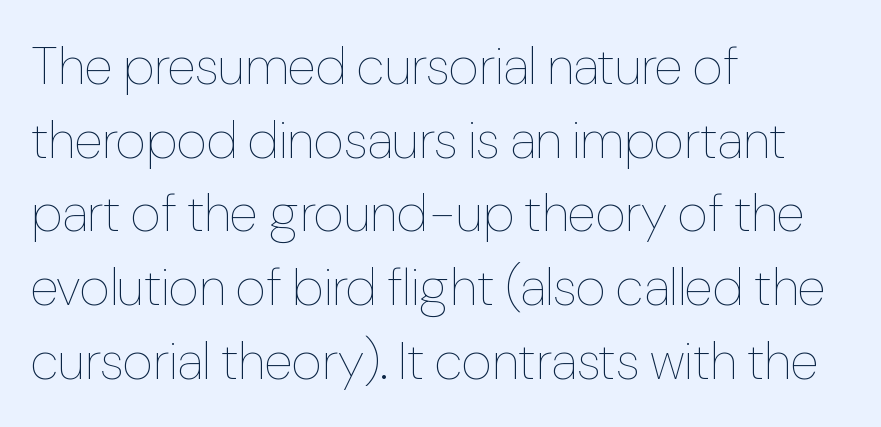
Q: Is the text bold? A: No.
Q: Is the text italic (slanted)? A: No, it is upright.
Q: Is the text underlined? A: No.
Q: How is the paragraph aligned? A: Left-aligned.
Q: Is the spacing between letters normal or unusually wide? A: Normal.
Q: Is the spacing between lines tight, normal or loose? A: Normal.
Q: Width (condensed, normal, or wide)? A: Condensed.
Q: Stroke contrast? A: Low.
Q: x-height? A: Medium.
Q: Monospaced? A: No.
